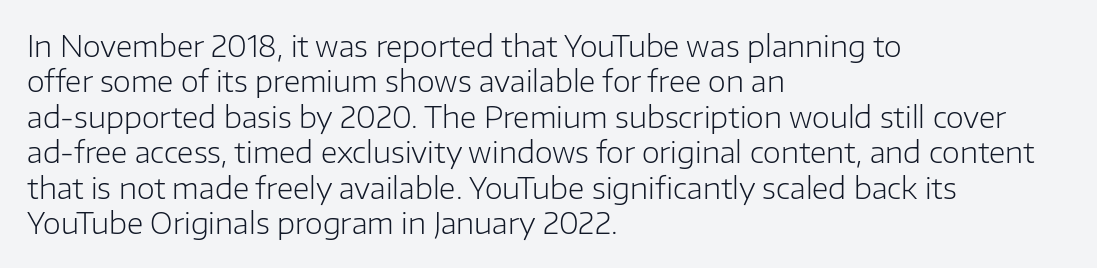
{"serif": "no", "italic": "no", "bold": "no", "weight": "light", "width": "normal", "stroke_contrast": "low", "x_height": "medium", "monospaced": "no", "underline": "no", "align": "left", "line_spacing_ratio": 1.22, "letter_spacing": "normal", "letter_spacing_em": 0.0, "glyph_px": 29}
